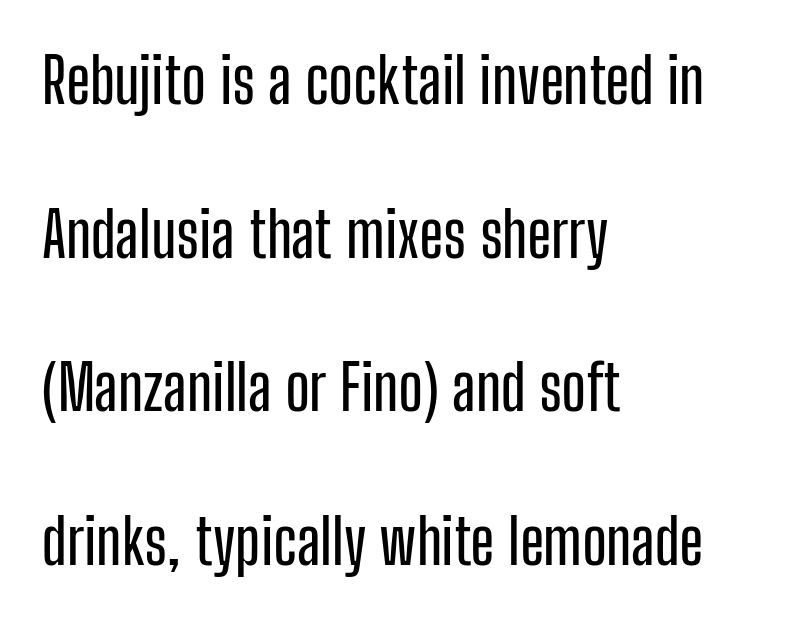
Q: Is the text italic (slanted)? A: No, it is upright.
Q: Is the typeface a serif or a sans-serif typeface? A: Sans-serif.
Q: Is the text underlined? A: No.
Q: How is the paragraph aligned? A: Left-aligned.
Q: Is the spacing between letters normal or unusually wide? A: Normal.
Q: Is the spacing between lines tight, normal or loose? A: Loose.
Q: Width (condensed, normal, or wide)? A: Condensed.
Q: Stroke contrast? A: Low.
Q: x-height? A: Medium.
Q: Monospaced? A: No.
